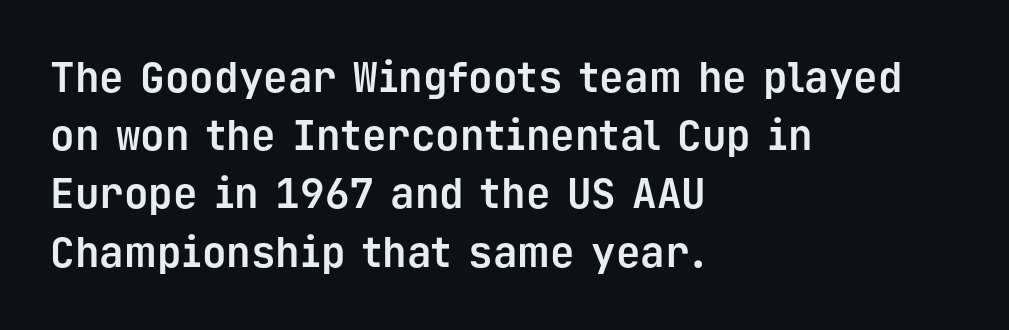
The image shows 41 px bold sans-serif type, upright, monospaced; set left-aligned, normal line spacing (1.42x), normal letter spacing, not underlined; low stroke contrast and a medium x-height.
